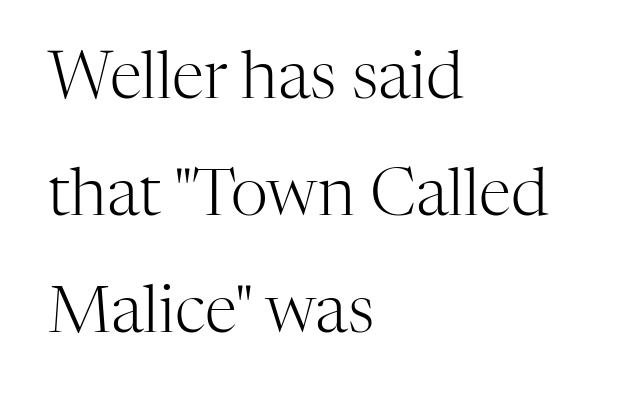
The image shows 65 px light serif type, upright; set left-aligned, line spacing 1.8x, normal letter spacing, not underlined; high stroke contrast and a medium x-height.
